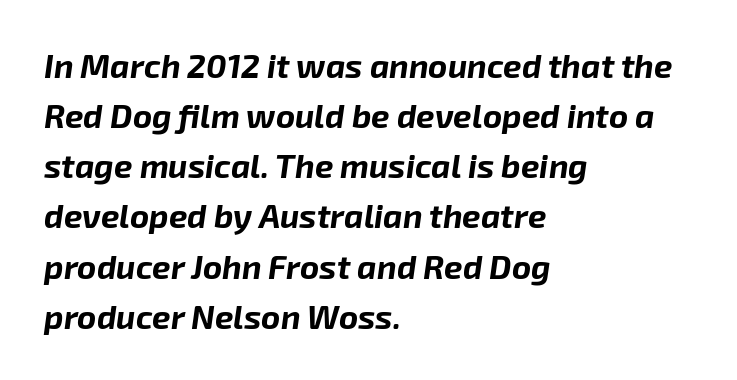
Between one letter and the next there's only the usual sliver of space. In terms of posture, this sample is oblique. The leading is moderate, giving the passage an even texture. The rag falls on the right side of this text block.
